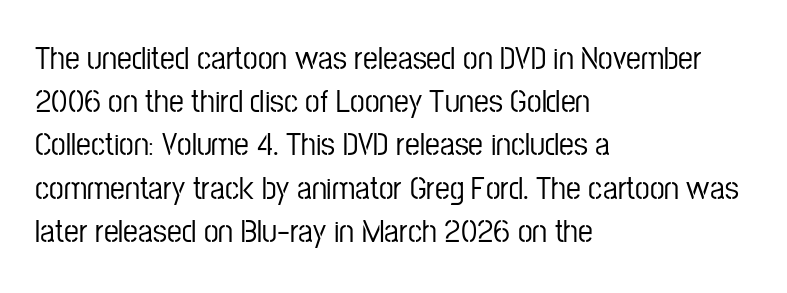
Style check: upright. Students, observe: this is what conventionally led text looks like. Varying glyph widths throughout — classic text-font behaviour. A classic flush-left, rag-right setting is used for this passage. Underline: absent. Glyph-to-glyph distance matches everyday printed text.
